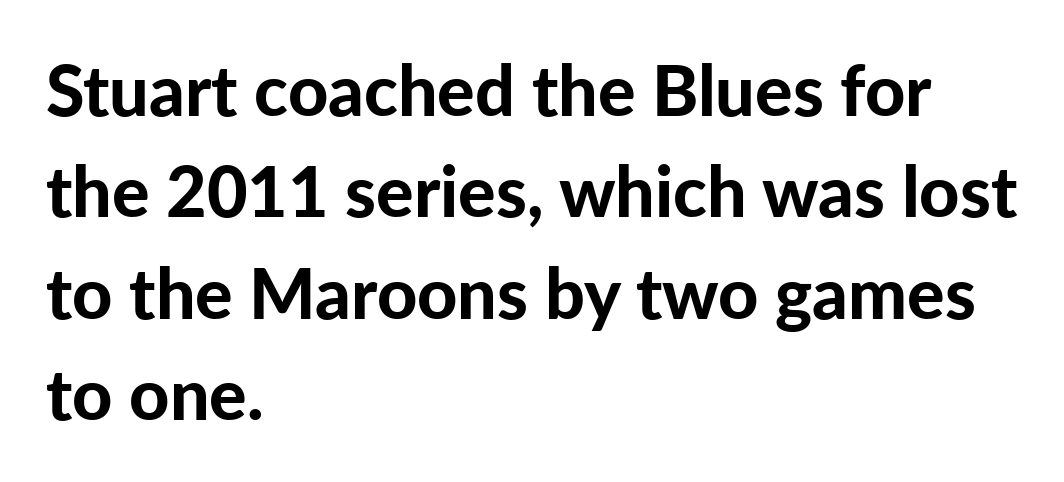
The image shows 70 px bold sans-serif type, upright; set left-aligned, normal line spacing (1.45x), normal letter spacing, not underlined; low stroke contrast and a medium x-height.
